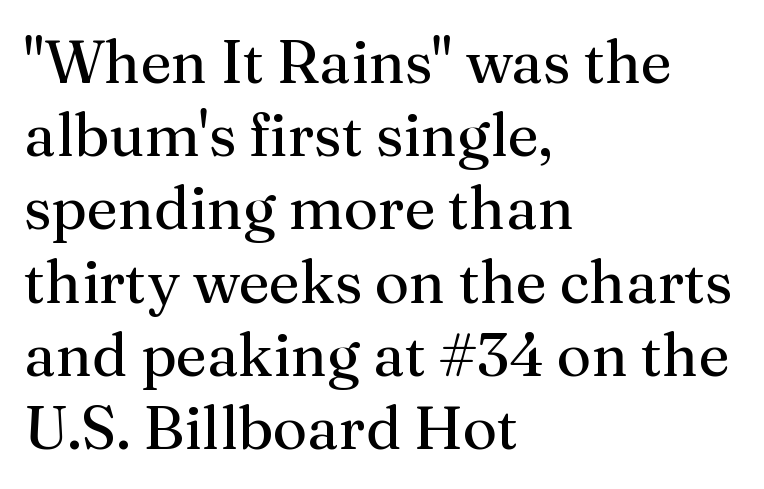
Q: Is the text bold? A: No.
Q: Is the text italic (slanted)? A: No, it is upright.
Q: Is the typeface a serif or a sans-serif typeface? A: Serif.
Q: Is the text underlined? A: No.
Q: How is the paragraph aligned? A: Left-aligned.
Q: Is the spacing between letters normal or unusually wide? A: Normal.
Q: Width (condensed, normal, or wide)? A: Normal.
Q: Stroke contrast? A: Medium.
Q: x-height? A: Medium.
Q: Monospaced? A: No.
